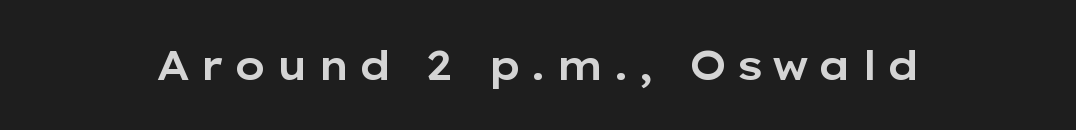
Character widths vary here, with narrow letters taking less room than wide ones. Each word looks stretched out because of the extra space between its letters. Is this a sans? Yes — the strokes have no serifs. Any mark beneath the type? The region is blank.
